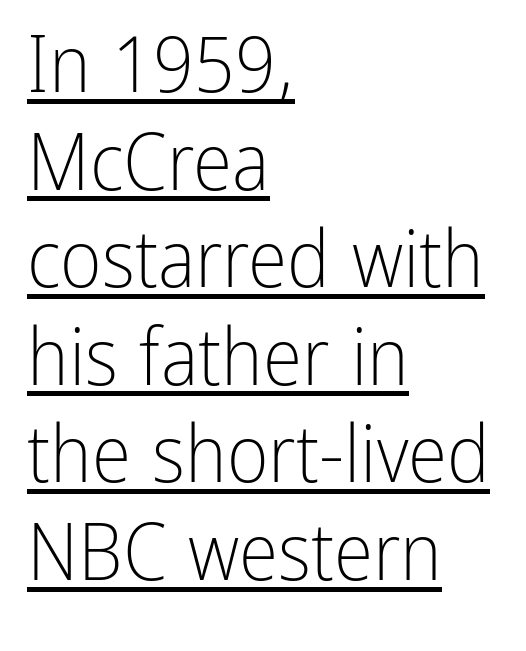
The image shows 80 px light, condensed sans-serif type, upright; set left-aligned, line spacing 1.22x, normal letter spacing, underlined; low stroke contrast and a medium x-height.
